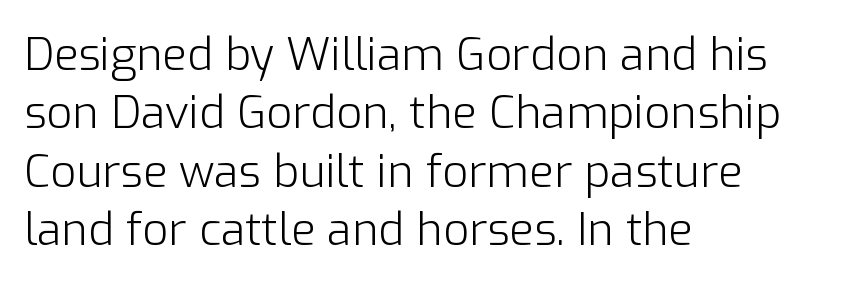
{"serif": "no", "italic": "no", "bold": "no", "weight": "light", "width": "normal", "stroke_contrast": "low", "x_height": "medium", "monospaced": "no", "underline": "no", "align": "left", "line_spacing": "normal", "line_spacing_ratio": 1.3, "letter_spacing": "normal", "letter_spacing_em": 0.0, "glyph_px": 45}
